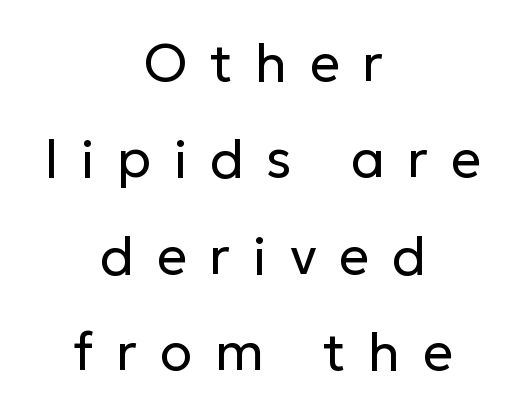
Casual observation: everything's sitting right in the middle. Note: no serifs on the glyphs. These lines have a slow, spaced-out rhythm from letter to letter. This sample has the flowing, uneven cadence of proportional lettering.
